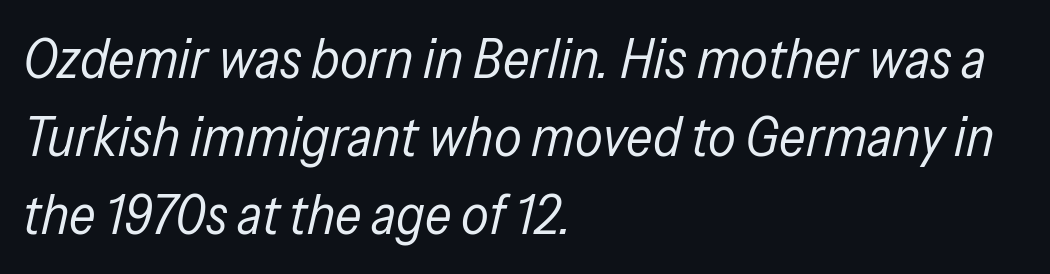
Q: Is the text bold? A: No.
Q: Is the text italic (slanted)? A: Yes, it leans right by about 13 degrees.
Q: Is the text underlined? A: No.
Q: How is the paragraph aligned? A: Left-aligned.
Q: Is the spacing between letters normal or unusually wide? A: Normal.
Q: Is the spacing between lines tight, normal or loose? A: Normal.
Q: Width (condensed, normal, or wide)? A: Condensed.
Q: Stroke contrast? A: Low.
Q: x-height? A: Medium.
Q: Monospaced? A: No.
